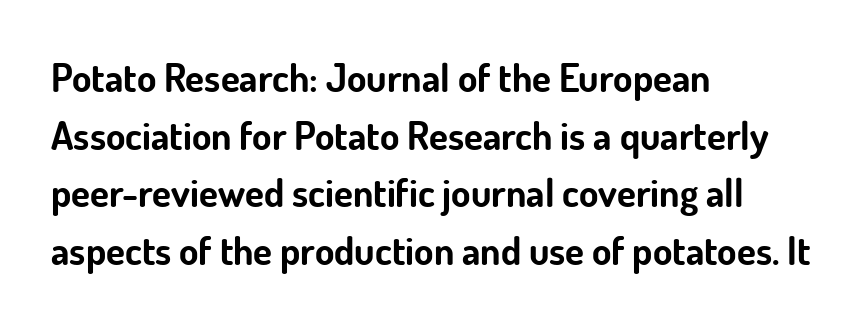
Q: Is the text bold? A: Yes.
Q: Is the text italic (slanted)? A: No, it is upright.
Q: Is the typeface a serif or a sans-serif typeface? A: Sans-serif.
Q: Is the text underlined? A: No.
Q: How is the paragraph aligned? A: Left-aligned.
Q: Is the spacing between letters normal or unusually wide? A: Normal.
Q: Is the spacing between lines tight, normal or loose? A: Normal.
Q: Width (condensed, normal, or wide)? A: Normal.
Q: Stroke contrast? A: Low.
Q: x-height? A: Small.
Q: Monospaced? A: No.
